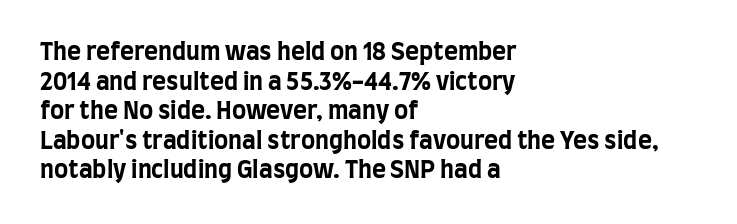
The image shows 24 px bold type, upright; set left-aligned, line spacing 1.23x, normal letter spacing, not underlined.
